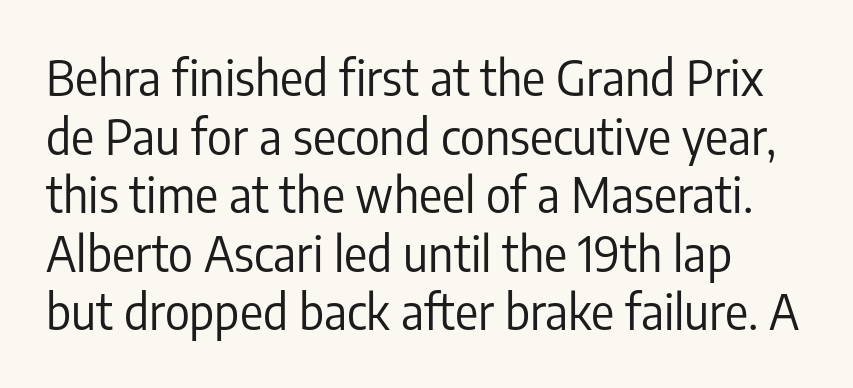
{"serif": "no", "italic": "no", "bold": "no", "weight": "regular", "width": "condensed", "stroke_contrast": "low", "x_height": "medium", "monospaced": "no", "underline": "no", "line_spacing_ratio": 1.22, "letter_spacing": "normal", "letter_spacing_em": 0.0, "glyph_px": 48}
